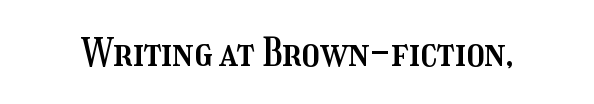
Has an underline been added? It has not. Compared with typical body copy, the letter spacing here is the same. Character widths vary here, with narrow letters taking less room than wide ones. The font's upright variant was chosen for this text.
